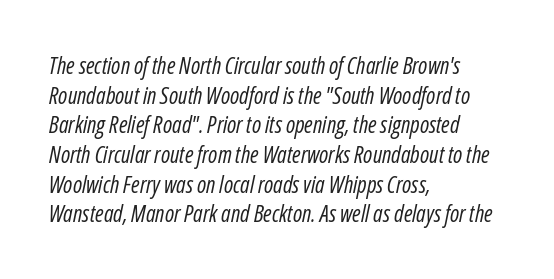
Q: Is the text bold? A: No.
Q: Is the text italic (slanted)? A: Yes, it leans right by about 12 degrees.
Q: Is the text underlined? A: No.
Q: How is the paragraph aligned? A: Left-aligned.
Q: Is the spacing between letters normal or unusually wide? A: Normal.
Q: Is the spacing between lines tight, normal or loose? A: Normal.
